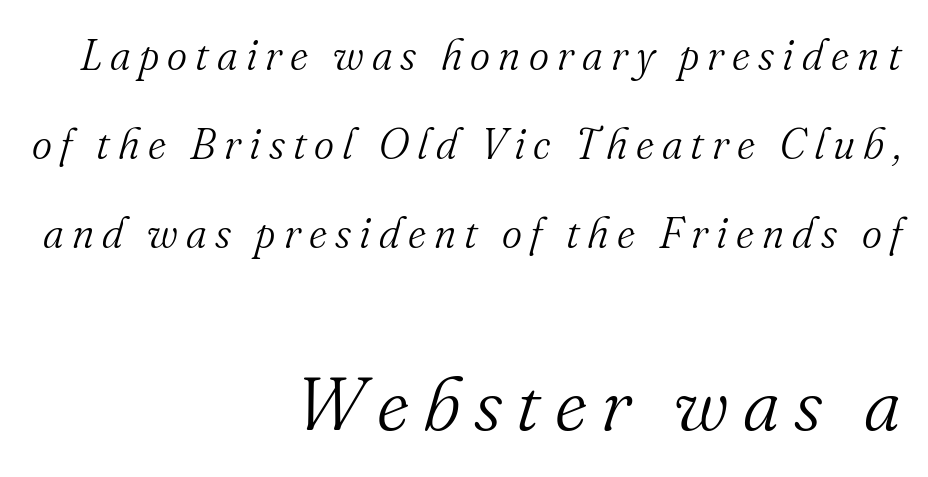
Q: Is the text bold? A: No.
Q: Is the text italic (slanted)? A: Yes, it leans right by about 16 degrees.
Q: Is the typeface a serif or a sans-serif typeface? A: Serif.
Q: Is the text underlined? A: No.
Q: How is the paragraph aligned? A: Right-aligned.
Q: Is the spacing between lines tight, normal or loose? A: Loose.
Q: Which block of text is set in a larger size, the first (top) or the second (bottom)? A: The second (bottom) one.
Q: Width (condensed, normal, or wide)? A: Normal.
Q: Stroke contrast? A: Medium.
Q: x-height? A: Small.
Q: Monospaced? A: No.
